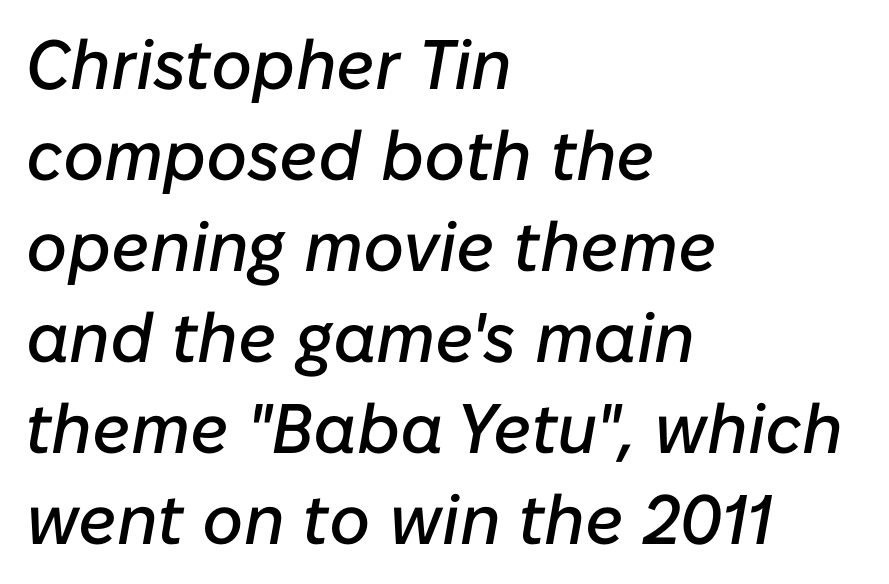
{"italic": "yes", "lean": "right", "slant_degrees": 10, "width": "normal", "stroke_contrast": "low", "x_height": "medium", "monospaced": "no", "underline": "no", "align": "left", "line_spacing": "normal", "line_spacing_ratio": 1.3, "letter_spacing": "normal", "letter_spacing_em": 0.0, "glyph_px": 70}
